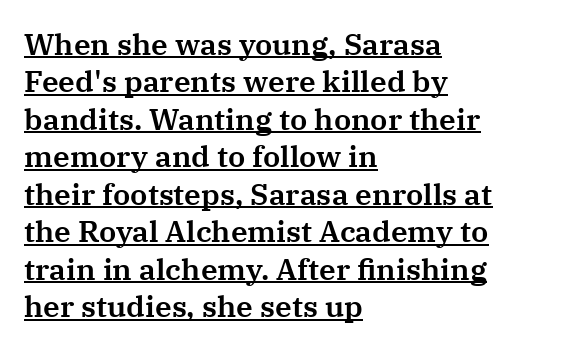
{"serif": "yes", "italic": "no", "width": "normal", "stroke_contrast": "medium", "x_height": "medium", "monospaced": "no", "underline": "yes", "align": "left", "line_spacing": "normal", "line_spacing_ratio": 1.25, "letter_spacing": "normal", "letter_spacing_em": 0.0, "glyph_px": 30}
